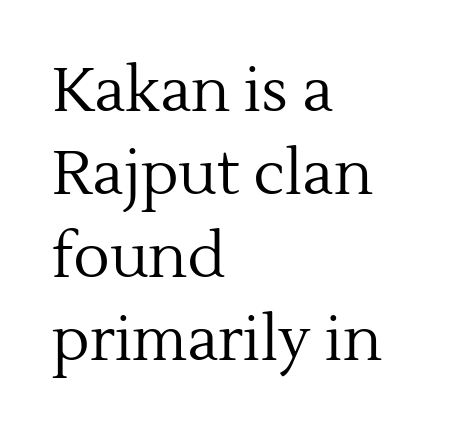
Bold? No — there's no thickening of the strokes. The foot of each line stays bare and open. The rows are spaced the way most documents space them. The font family rendered here belongs to the serif group.
